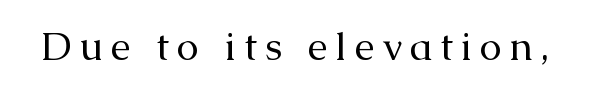
Regarding serifs, this sample has them. Is the type heavy? It reads as light-to-regular instead. A typesetter would mark this as roman, not italic. Descenders are the only things crossing below the line.
